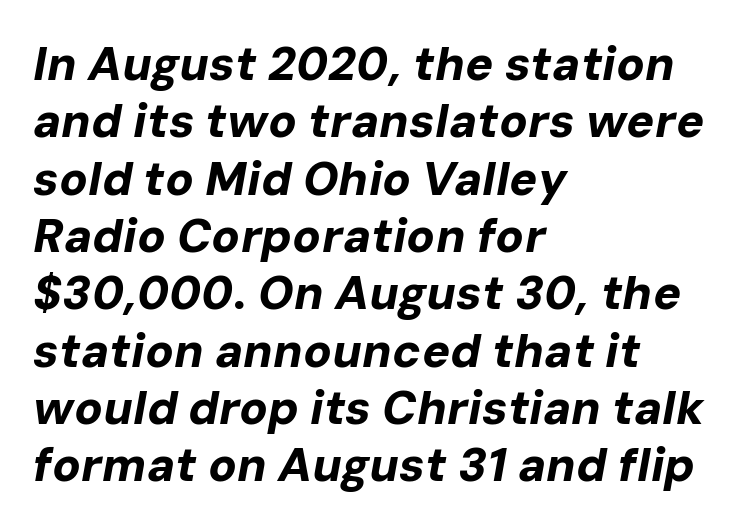
Q: Is the text bold? A: Yes.
Q: Is the text italic (slanted)? A: Yes, it leans right by about 10 degrees.
Q: Is the text underlined? A: No.
Q: How is the paragraph aligned? A: Left-aligned.
Q: Is the spacing between letters normal or unusually wide? A: Normal.
Q: Width (condensed, normal, or wide)? A: Normal.
Q: Stroke contrast? A: Low.
Q: x-height? A: Medium.
Q: Monospaced? A: No.
